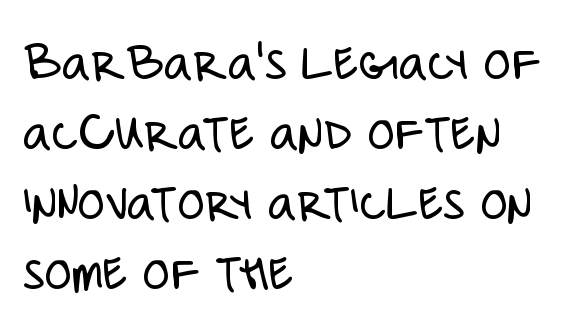
The image shows 55 px light, condensed sans-serif type, upright; set left-aligned, normal line spacing (1.27x), normal letter spacing, not underlined; low stroke contrast and a large x-height.
